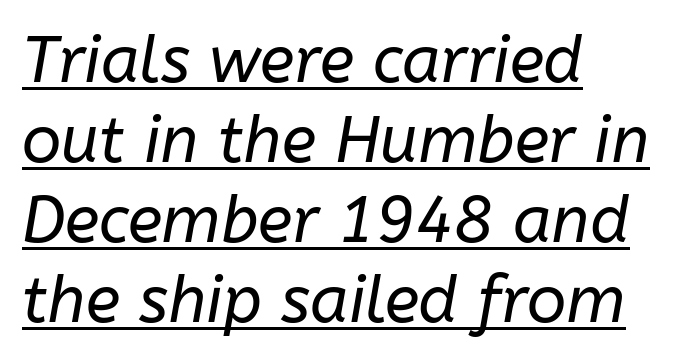
{"italic": "yes", "lean": "right", "slant_degrees": 10, "bold": "no", "weight": "regular", "width": "normal", "stroke_contrast": "low", "x_height": "medium", "monospaced": "no", "underline": "yes", "align": "left", "line_spacing_ratio": 1.23, "letter_spacing": "normal", "letter_spacing_em": 0.0, "glyph_px": 65}
